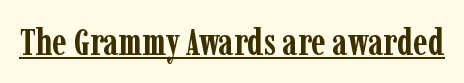
{"serif": "yes", "italic": "no", "bold": "yes", "weight": "semibold", "width": "condensed", "stroke_contrast": "low", "x_height": "medium", "monospaced": "no", "underline": "yes", "letter_spacing": "normal", "letter_spacing_em": 0.0, "glyph_px": 38}
